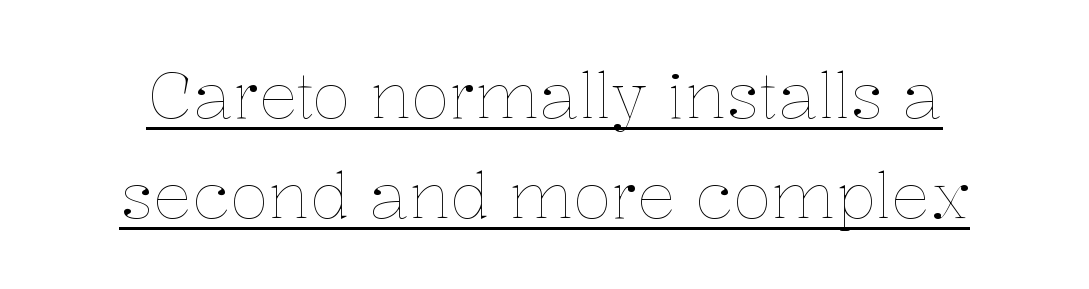
{"italic": "no", "bold": "no", "weight": "thin", "width": "normal", "stroke_contrast": "low", "x_height": "medium", "monospaced": "no", "underline": "yes", "line_spacing": "normal", "line_spacing_ratio": 1.56, "letter_spacing": "normal", "letter_spacing_em": 0.0, "glyph_px": 64}
